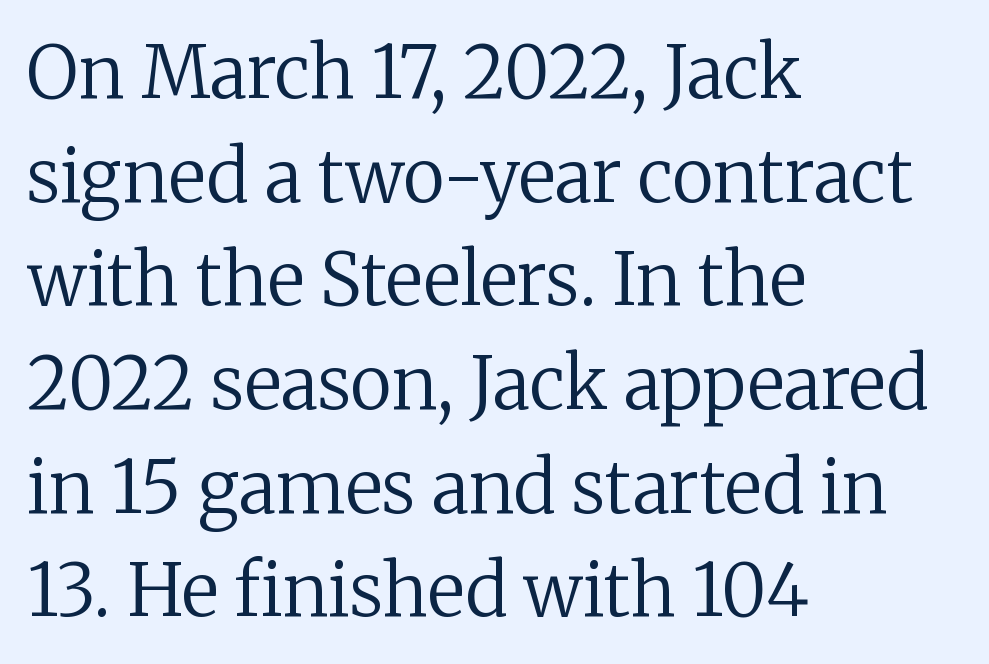
Q: Is the text bold? A: No.
Q: Is the text italic (slanted)? A: No, it is upright.
Q: Is the typeface a serif or a sans-serif typeface? A: Serif.
Q: Is the text underlined? A: No.
Q: How is the paragraph aligned? A: Left-aligned.
Q: Is the spacing between letters normal or unusually wide? A: Normal.
Q: Is the spacing between lines tight, normal or loose? A: Normal.
Q: Width (condensed, normal, or wide)? A: Normal.
Q: Stroke contrast? A: Low.
Q: x-height? A: Medium.
Q: Monospaced? A: No.
